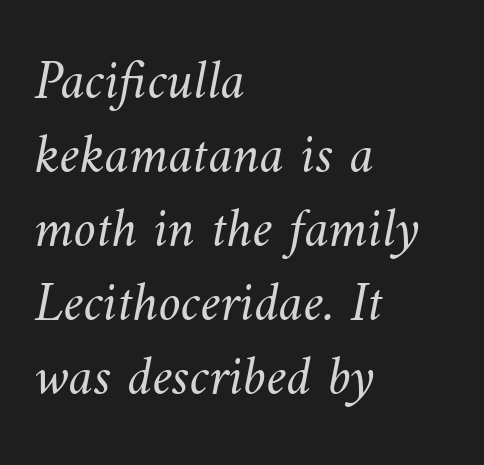
Q: Is the text bold? A: No.
Q: Is the text underlined? A: No.
Q: How is the paragraph aligned? A: Left-aligned.
Q: Is the spacing between letters normal or unusually wide? A: Normal.
Q: Is the spacing between lines tight, normal or loose? A: Normal.
Q: Width (condensed, normal, or wide)? A: Normal.
Q: Stroke contrast? A: Medium.
Q: x-height? A: Small.
Q: Monospaced? A: No.
